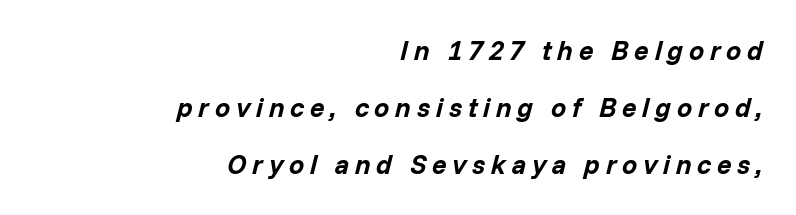
Heavy-handed strokes throughout: this text is bold. The setting favours the right margin, as signatures and pull-quotes sometimes do. Every character sits at an angle, as italics do. Decoration check: the copy has no underline. Widely set lines give the paragraph a tall, airy silhouette.
